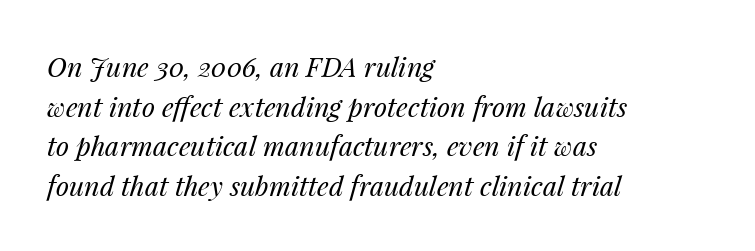
Q: Is the text bold? A: No.
Q: Is the text italic (slanted)? A: Yes, it leans right by about 14 degrees.
Q: Is the text underlined? A: No.
Q: How is the paragraph aligned? A: Left-aligned.
Q: Is the spacing between letters normal or unusually wide? A: Normal.
Q: Is the spacing between lines tight, normal or loose? A: Normal.
